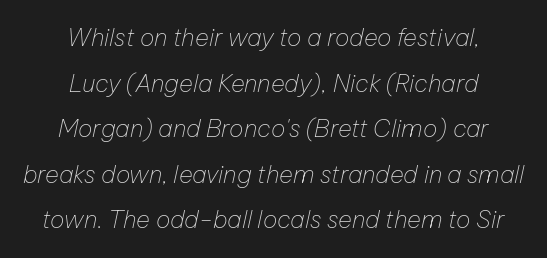
Is the letter spacing exaggerated? No — it looks like the ordinary default. Where is the straight margin? There isn't one; the lines are centered. Style check: oblique. The foot of each line stays bare and open. A light-to-regular cut is what we see here. Reading down the column, the eye jumps a long way to each next line.
